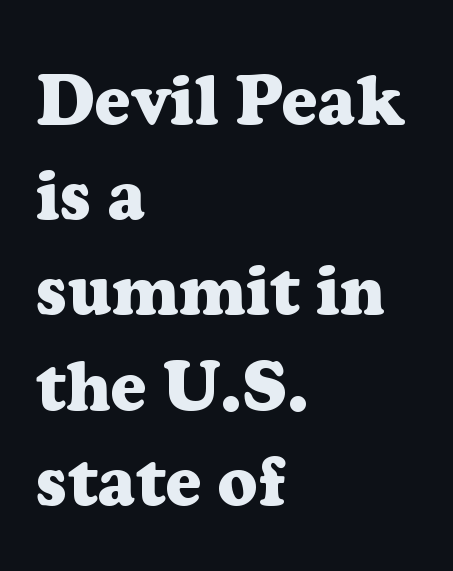
These lines are rendered in a variable-pitch font. This sample uses plain, unmodified letter spacing. The specimen omits any rule beneath the text block's lines. Its strokes are broad and dark, the hallmark of bold type. This is roman type, the default non-slanted kind.
